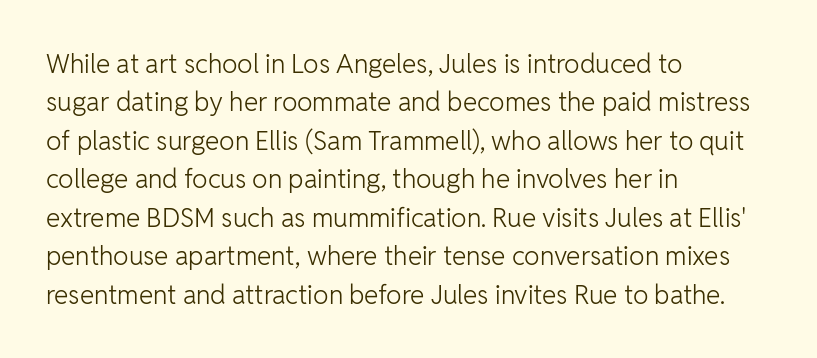
The image shows 26 px text type, upright; set left-aligned, normal line spacing (1.48x), normal letter spacing, not underlined.
